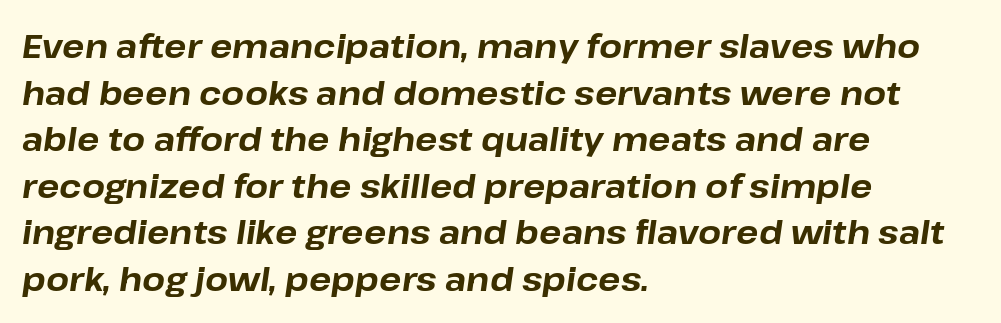
The area under the type is left untouched. The paragraph shown leans on its left margin. The tracking reads as untouched default to a designer's eye. The lettering tilts uniformly, giving the passage an italic look.
